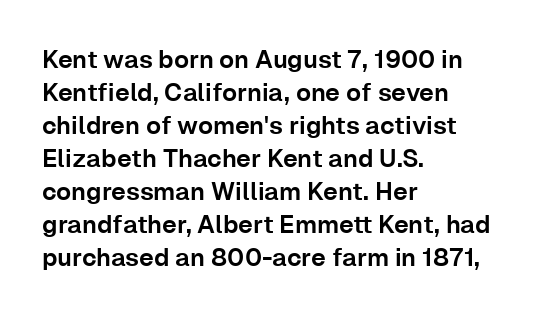
{"italic": "no", "underline": "no", "align": "left", "line_spacing": "normal", "line_spacing_ratio": 1.32, "letter_spacing": "normal", "letter_spacing_em": 0.0, "glyph_px": 25}
